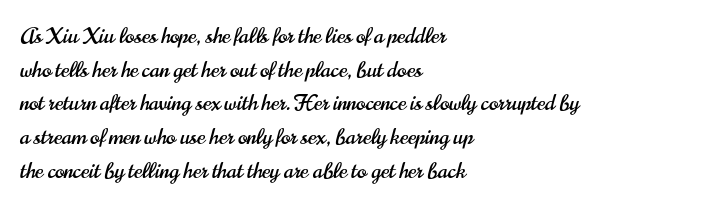
{"underline": "no", "align": "left", "line_spacing": "normal", "line_spacing_ratio": 1.53, "letter_spacing": "normal", "letter_spacing_em": 0.0, "glyph_px": 22}
